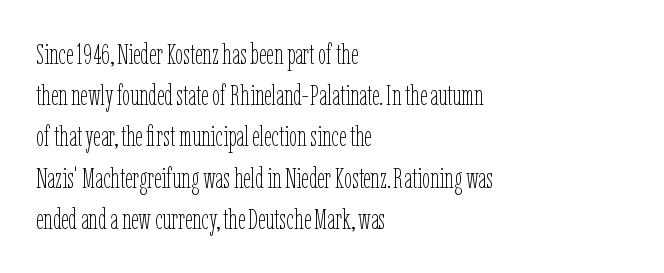
The font is comparable to plain body text, perhaps lighter. The tracking reads as untouched default to a designer's eye. A student would call this left alignment; a typographer would say flush left, rag right. Posture: upright roman.
